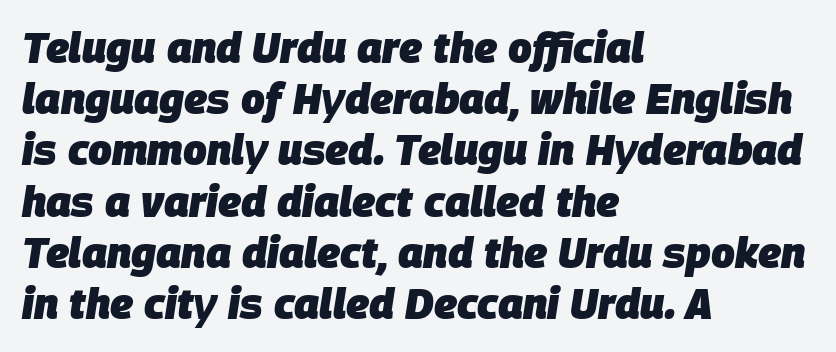
Q: Is the text bold? A: Yes.
Q: Is the text italic (slanted)? A: Yes, it leans right by about 9 degrees.
Q: Is the text underlined? A: No.
Q: How is the paragraph aligned? A: Left-aligned.
Q: Is the spacing between letters normal or unusually wide? A: Normal.
Q: Width (condensed, normal, or wide)? A: Normal.
Q: Stroke contrast? A: Low.
Q: x-height? A: Large.
Q: Monospaced? A: No.
